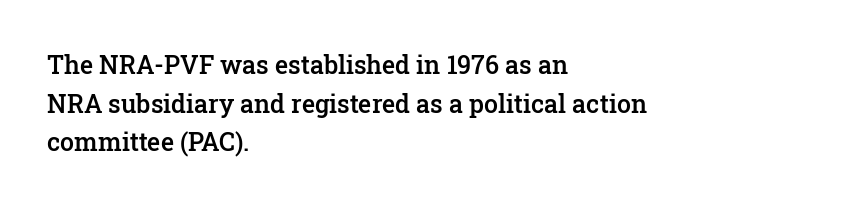
Quick note: underline off. The passage is arranged the way most books set body copy — flush left. Quick note: interline space is typical. Posture: vertical. The letters sit at their default tracking, neither squeezed nor spread.
